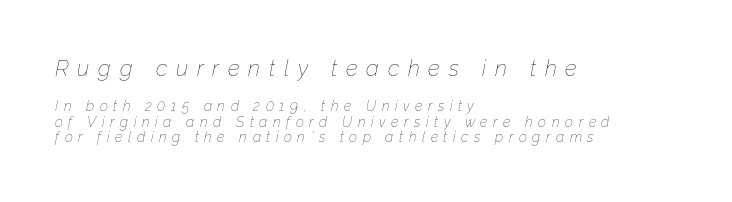
Q: Is the text bold? A: No.
Q: Is the text italic (slanted)? A: Yes, it leans right by about 12 degrees.
Q: Is the text underlined? A: No.
Q: How is the paragraph aligned? A: Left-aligned.
Q: Is the spacing between letters normal or unusually wide? A: Unusually wide.
Q: Is the spacing between lines tight, normal or loose? A: Tight.
Q: Which block of text is set in a larger size, the first (top) or the second (bottom)? A: The first (top) one.
